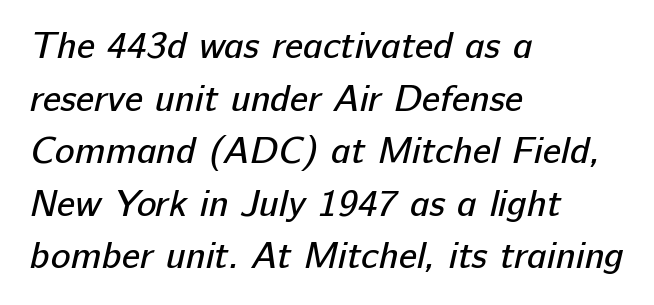
{"serif": "no", "bold": "no", "weight": "regular", "width": "normal", "stroke_contrast": "low", "x_height": "medium", "monospaced": "no", "underline": "no", "align": "left", "line_spacing": "normal", "line_spacing_ratio": 1.42, "letter_spacing": "normal", "letter_spacing_em": 0.0, "glyph_px": 37}
